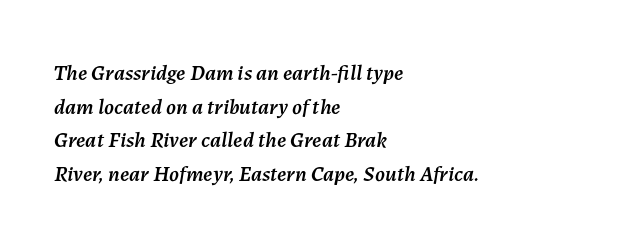
Descenders are the only things crossing below the line. The designer left line spacing at the default. The axis of the letterforms is tilted away from vertical. Tracking here is standard; glyphs follow each other at the usual distance. All the whitespace from short lines collects on the right.
